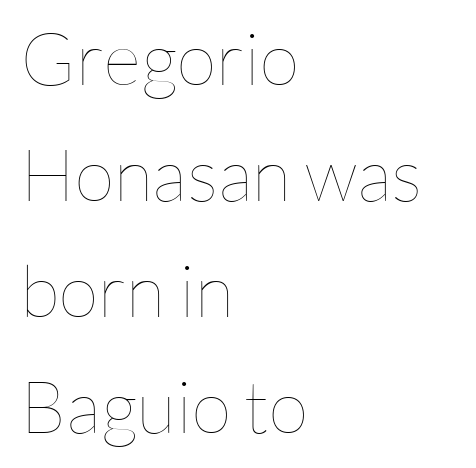
{"italic": "no", "bold": "no", "weight": "thin", "width": "normal", "stroke_contrast": "low", "x_height": "medium", "monospaced": "no", "underline": "no", "align": "left", "line_spacing": "normal", "line_spacing_ratio": 1.59, "letter_spacing": "normal", "letter_spacing_em": 0.0, "glyph_px": 73}
